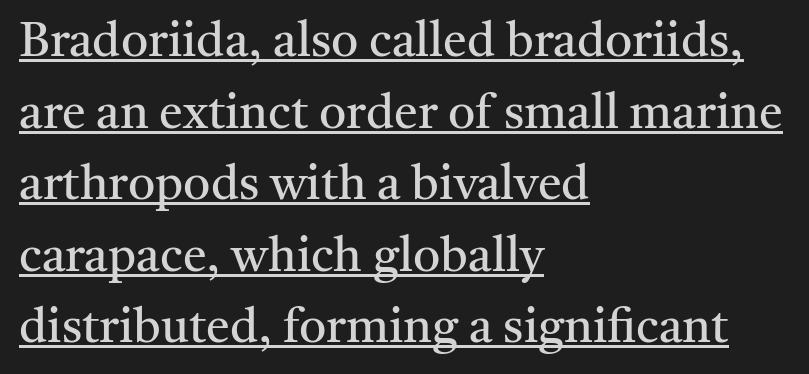
The image shows 48 px regular-weight serif type, upright; set left-aligned, normal line spacing (1.49x), normal letter spacing, underlined; medium stroke contrast and a medium x-height.
